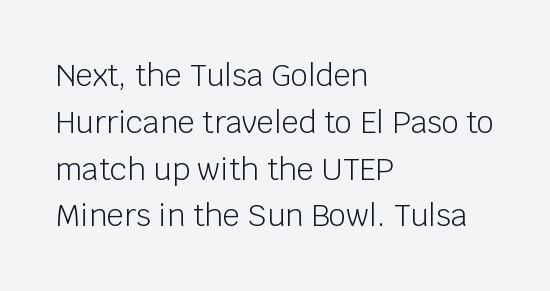
A typesetter would call this zero additional tracking. These lines are set flush left with a ragged right edge. Stroke mass is kept to a normal reading level or below. Just letters on the line, the space beneath them empty.
